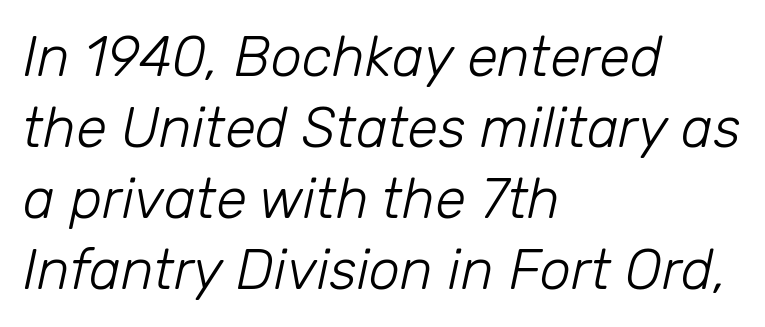
Q: Is the text bold? A: No.
Q: Is the text italic (slanted)? A: Yes, it leans right by about 12 degrees.
Q: Is the text underlined? A: No.
Q: How is the paragraph aligned? A: Left-aligned.
Q: Is the spacing between letters normal or unusually wide? A: Normal.
Q: Is the spacing between lines tight, normal or loose? A: Normal.
Q: Width (condensed, normal, or wide)? A: Normal.
Q: Stroke contrast? A: Low.
Q: x-height? A: Medium.
Q: Monospaced? A: No.
